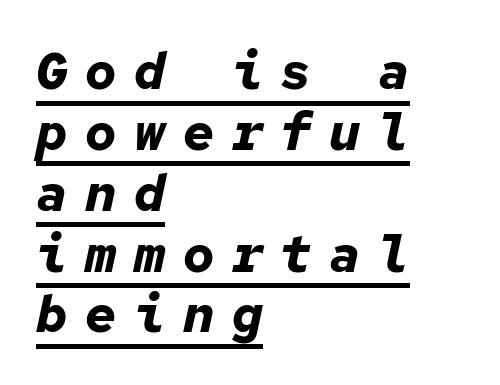
The image shows 52 px bold type, italic (leaning right), monospaced; set left-aligned, line spacing 1.17x, unusually wide letter spacing (+0.34 em), underlined; low stroke contrast and a medium x-height.
